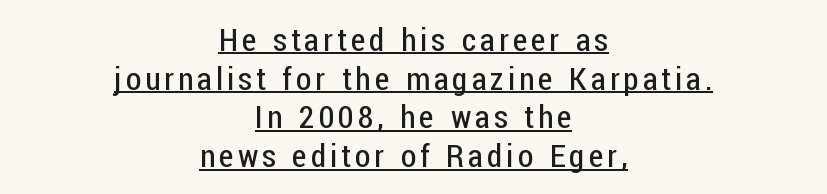
Check where the strokes stop: nothing finishes them off — pure sans. On a weight scale, this lands at 450 or below. Do the characters align in a grid? No, the font is proportional. These lines were composed using upright roman letters. The face used here appears with an underline applied.
